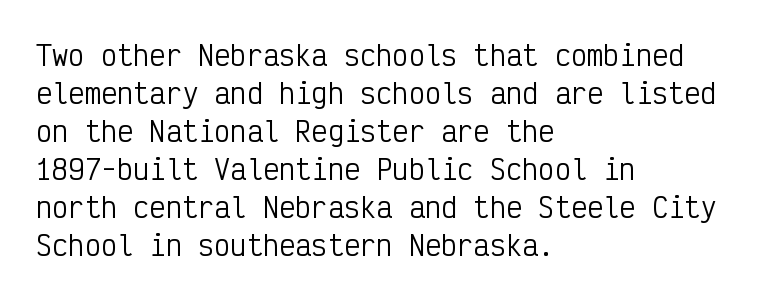
The designer left line spacing at the default. A classic flush-left, rag-right setting is used for this passage. The font sits on the lighter half of the weight spectrum, regular included. The letters stand straight up with perfectly vertical stems. No word sits above an underline.
